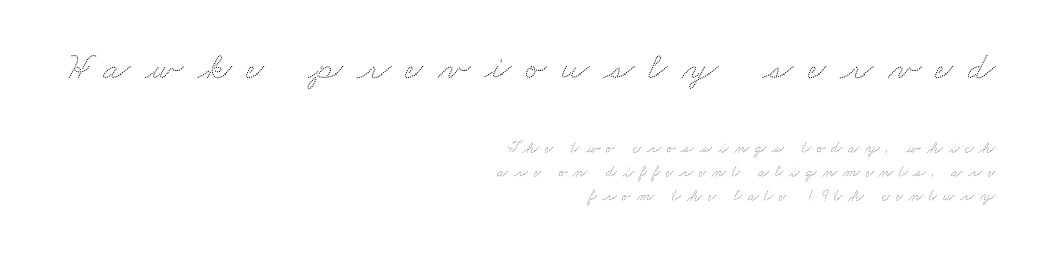
Scale decreases going downward across the two blocks. Does extra space separate the letters? Yes, quite a lot of it. Varying glyph widths throughout — classic text-font behaviour. Descenders hang freely into open space.
